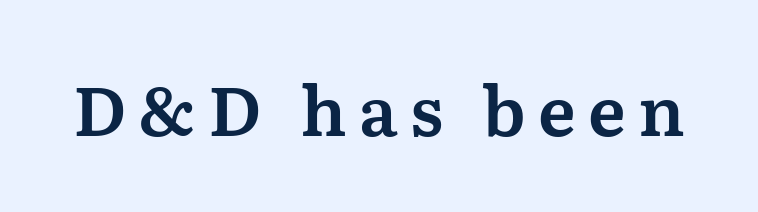
The image shows 69 px serif type, upright; set not underlined; medium stroke contrast and a medium x-height.
